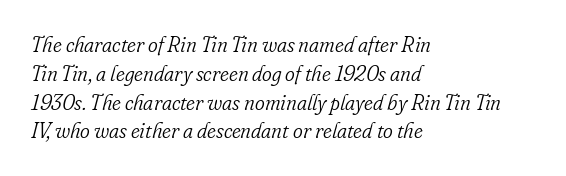
Decoration check: the copy has no underline. Vertically, the passage feels balanced, rows spaced as you'd expect. These lines are set flush left with a ragged right edge. The gaps between neighbouring characters are ordinary and unremarkable.
